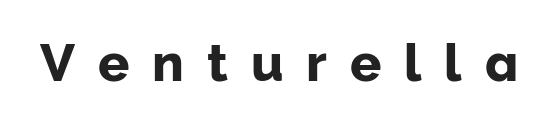
{"serif": "no", "italic": "no", "width": "normal", "stroke_contrast": "low", "x_height": "medium", "monospaced": "no", "underline": "no", "letter_spacing": "wide", "letter_spacing_em": 0.44, "glyph_px": 52}
